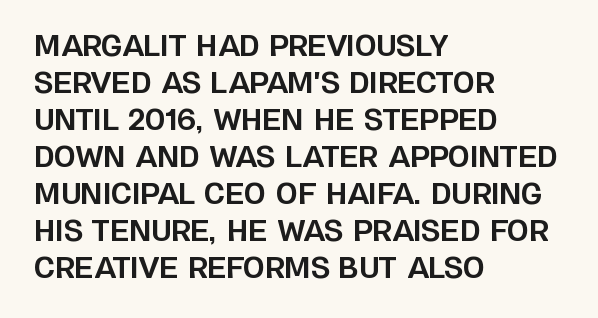
Q: Is the text bold? A: Yes.
Q: Is the text italic (slanted)? A: No, it is upright.
Q: Is the typeface a serif or a sans-serif typeface? A: Sans-serif.
Q: Is the text underlined? A: No.
Q: How is the paragraph aligned? A: Left-aligned.
Q: Is the spacing between letters normal or unusually wide? A: Normal.
Q: Is the spacing between lines tight, normal or loose? A: Normal.
Q: Width (condensed, normal, or wide)? A: Normal.
Q: Stroke contrast? A: Low.
Q: x-height? A: Large.
Q: Monospaced? A: No.
